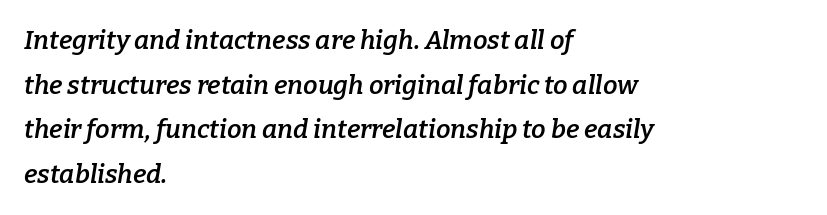
One-word summary of the alignment: left. The words here are not underlined. On the weight axis this lands at semibold, roughly 600. The letters are slanted; this is an italic face. Spacing between characters is what you'd get straight out of the box.
